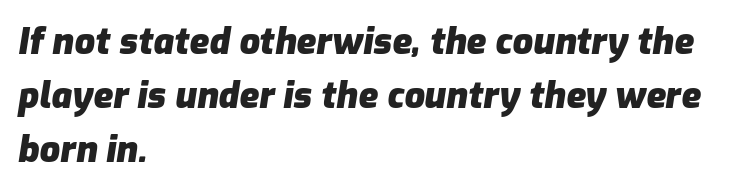
The image shows 36 px heavy type, italic (leaning right); set left-aligned, normal line spacing (1.5x), normal letter spacing, not underlined; low stroke contrast and a medium x-height.
